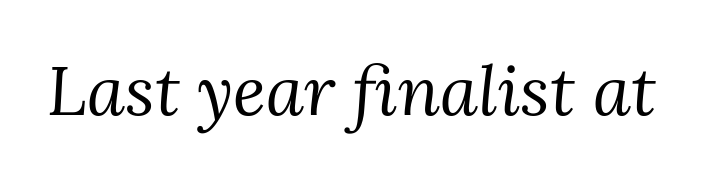
Q: Is the text bold? A: No.
Q: Is the text italic (slanted)? A: Yes, it leans right by about 3 degrees.
Q: Is the typeface a serif or a sans-serif typeface? A: Serif.
Q: Is the text underlined? A: No.
Q: Is the spacing between letters normal or unusually wide? A: Normal.
Q: Width (condensed, normal, or wide)? A: Normal.
Q: Stroke contrast? A: Medium.
Q: x-height? A: Medium.
Q: Monospaced? A: No.
